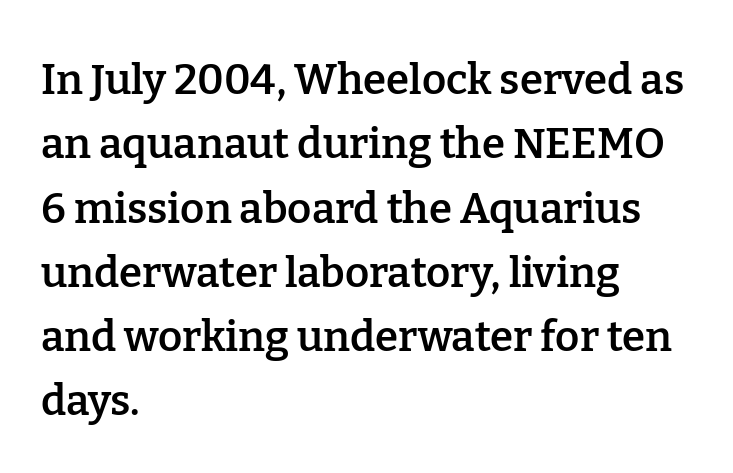
{"serif": "yes", "italic": "no", "bold": "semi", "weight": "semibold", "width": "normal", "stroke_contrast": "low", "x_height": "medium", "monospaced": "no", "underline": "no", "align": "left", "line_spacing": "normal", "line_spacing_ratio": 1.53, "letter_spacing": "normal", "letter_spacing_em": 0.0, "glyph_px": 42}
